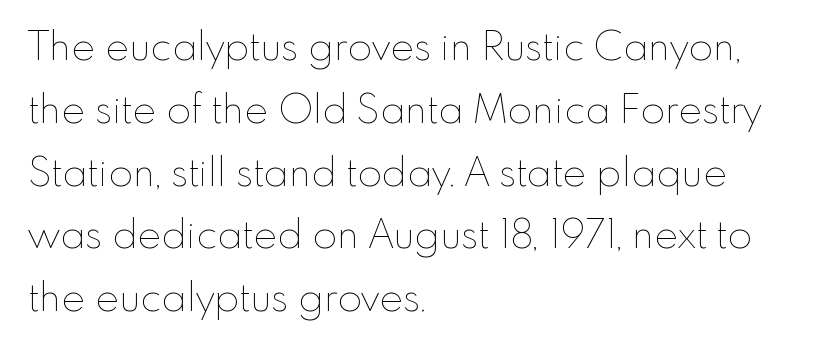
Q: Is the text bold? A: No.
Q: Is the text italic (slanted)? A: No, it is upright.
Q: Is the text underlined? A: No.
Q: How is the paragraph aligned? A: Left-aligned.
Q: Is the spacing between letters normal or unusually wide? A: Normal.
Q: Is the spacing between lines tight, normal or loose? A: Normal.
Q: Width (condensed, normal, or wide)? A: Normal.
Q: Stroke contrast? A: Low.
Q: x-height? A: Small.
Q: Monospaced? A: No.
